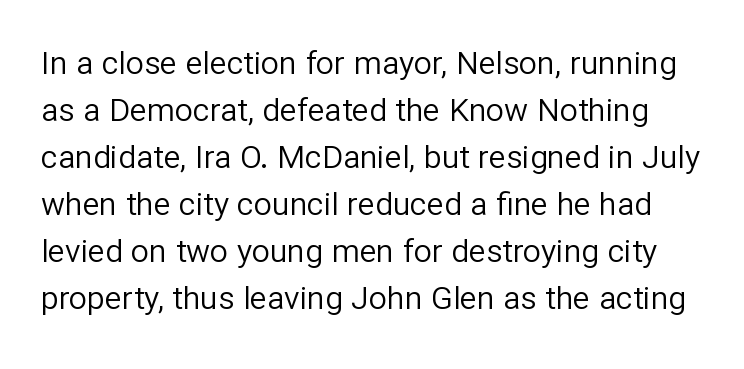
Q: Is the text bold? A: No.
Q: Is the text italic (slanted)? A: No, it is upright.
Q: Is the typeface a serif or a sans-serif typeface? A: Sans-serif.
Q: Is the text underlined? A: No.
Q: Is the spacing between letters normal or unusually wide? A: Normal.
Q: Is the spacing between lines tight, normal or loose? A: Normal.
Q: Width (condensed, normal, or wide)? A: Normal.
Q: Stroke contrast? A: Low.
Q: x-height? A: Medium.
Q: Monospaced? A: No.
